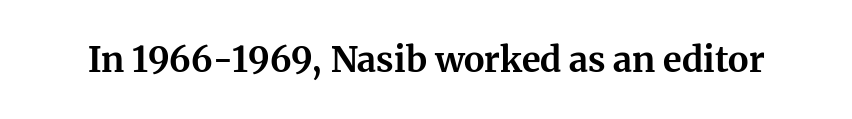
The letters advance in unequal steps, a hallmark of proportional type. This sample uses plain, unmodified letter spacing. Small tapered or slab feet sit at the stroke ends, so this counts as serif. Posture: vertical. Does the weight exceed regular? Yes, all the way to bold. The baseline area is clear.
